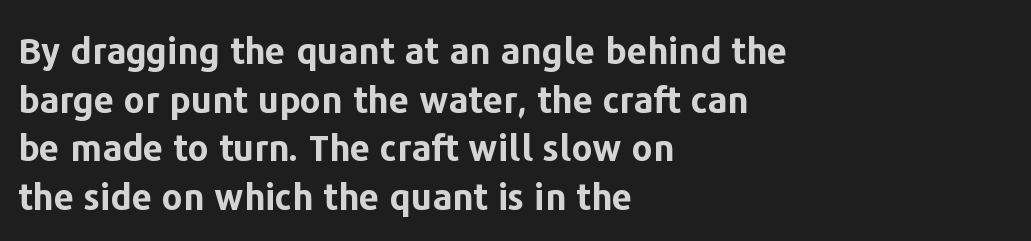
The rendering uses a bold face; every stroke is thick and dark. The passage shown is typed in a proportional face where columns would drift. The axis of the letterforms is exactly vertical. If you measured baseline to baseline, you'd find a middling distance. Reading down the block, your eye returns to a fixed left position each line.
